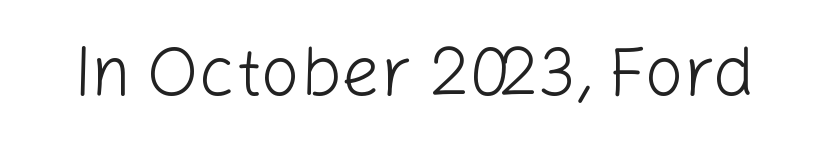
Q: Is the text bold? A: No.
Q: Is the text italic (slanted)? A: No, it is upright.
Q: Is the typeface a serif or a sans-serif typeface? A: Sans-serif.
Q: Is the text underlined? A: No.
Q: Is the spacing between letters normal or unusually wide? A: Normal.
Q: Width (condensed, normal, or wide)? A: Normal.
Q: Stroke contrast? A: Low.
Q: x-height? A: Medium.
Q: Monospaced? A: No.
